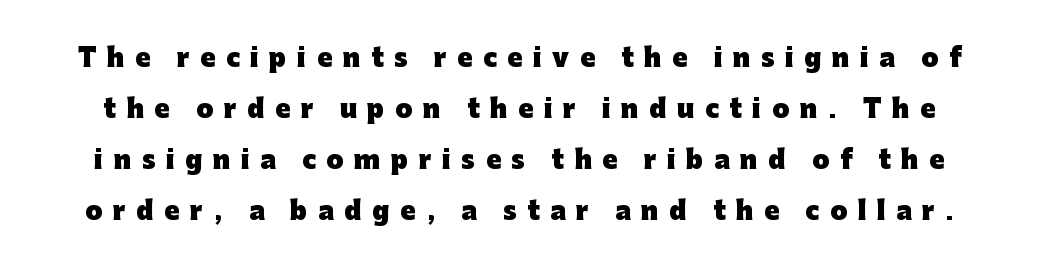
The letters stand straight up with perfectly vertical stems. Underline: absent. The rendering uses a large line-height, opening up the rows. Caption: bold face, heavy strokes. Tracking here is generous; glyphs stand well apart from one another.
